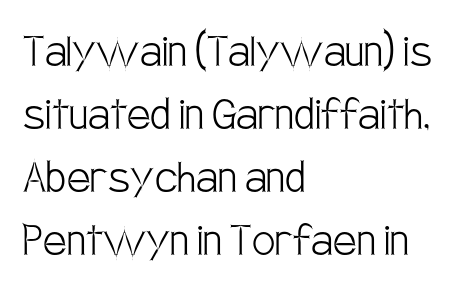
Q: Is the text bold? A: No.
Q: Is the text italic (slanted)? A: No, it is upright.
Q: Is the typeface a serif or a sans-serif typeface? A: Sans-serif.
Q: Is the text underlined? A: No.
Q: How is the paragraph aligned? A: Left-aligned.
Q: Is the spacing between letters normal or unusually wide? A: Normal.
Q: Width (condensed, normal, or wide)? A: Condensed.
Q: Stroke contrast? A: Low.
Q: x-height? A: Large.
Q: Monospaced? A: No.
